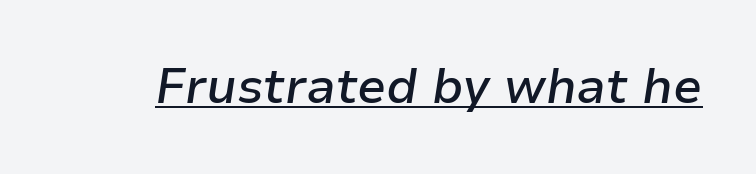
Designer's note — italics engaged. The passage shown is typed in a proportional face where columns would drift. The strokes are fattened partway — semibold, not bold. The specimen includes a rule beneath the text block's lines. How are the letters spaced? Ordinarily, with no added tracking.
